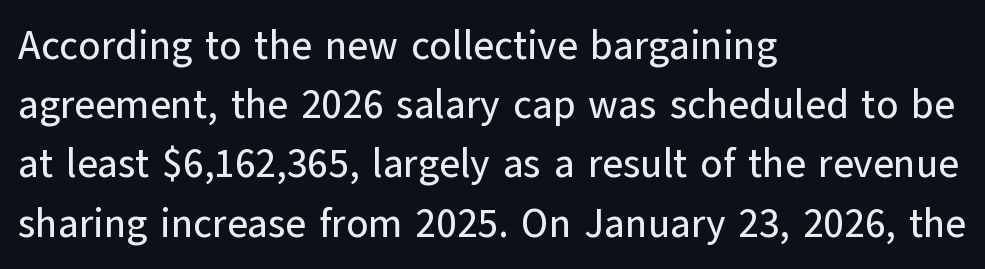
Q: Is the text italic (slanted)? A: No, it is upright.
Q: Is the typeface a serif or a sans-serif typeface? A: Sans-serif.
Q: Is the text underlined? A: No.
Q: How is the paragraph aligned? A: Left-aligned.
Q: Is the spacing between letters normal or unusually wide? A: Normal.
Q: Is the spacing between lines tight, normal or loose? A: Normal.
Q: Width (condensed, normal, or wide)? A: Normal.
Q: Stroke contrast? A: Low.
Q: x-height? A: Medium.
Q: Monospaced? A: No.
